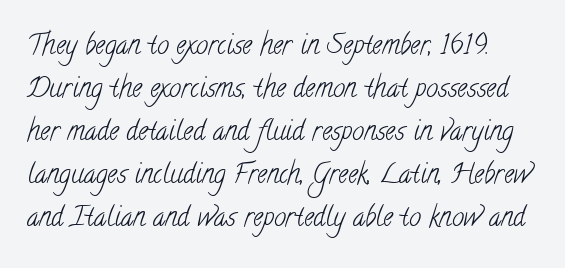
Q: Is the text bold? A: No.
Q: Is the text underlined? A: No.
Q: Is the spacing between letters normal or unusually wide? A: Normal.
Q: Is the spacing between lines tight, normal or loose? A: Normal.
